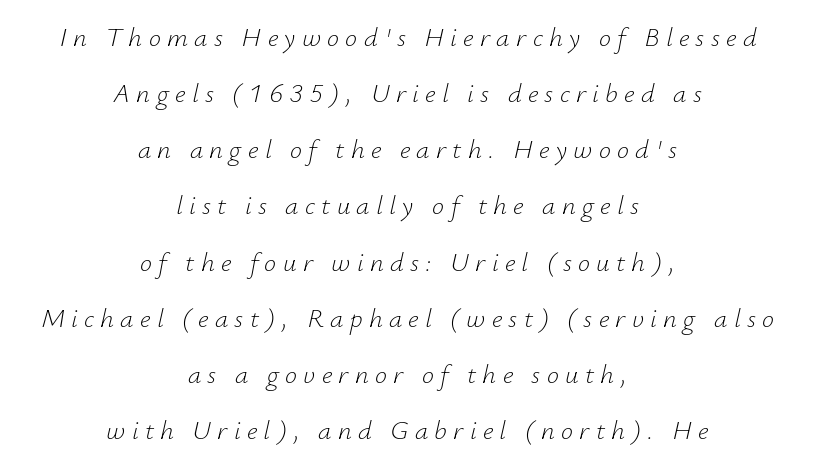
The image shows 27 px text type, italic (leaning right); set centered, loose line spacing (2.08x), unusually wide letter spacing (+0.23 em), not underlined.
